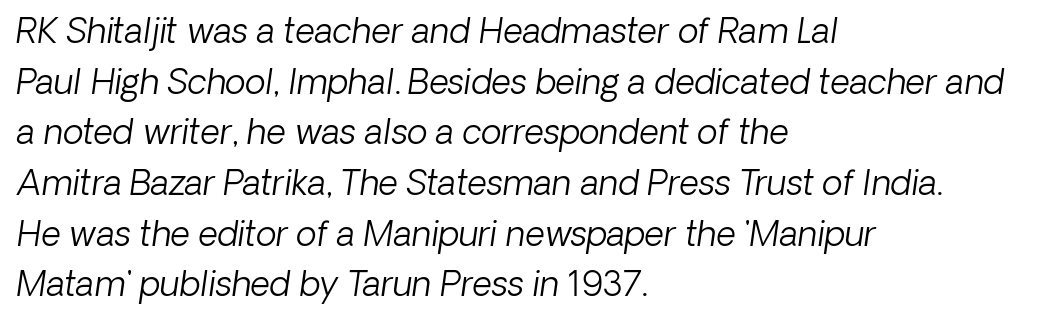
How are the letters spaced? Ordinarily, with no added tracking. The letters advance in unequal steps, a hallmark of proportional type. Regarding leading, the lines here are spaced in the standard way. Does the lettering tilt? It does — this is italic. These lines are set flush left with a ragged right edge.
